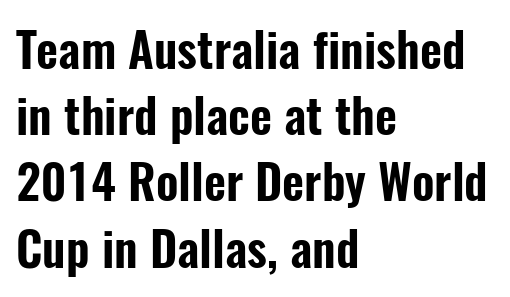
Q: Is the text italic (slanted)? A: No, it is upright.
Q: Is the typeface a serif or a sans-serif typeface? A: Sans-serif.
Q: Is the text underlined? A: No.
Q: How is the paragraph aligned? A: Left-aligned.
Q: Is the spacing between letters normal or unusually wide? A: Normal.
Q: Is the spacing between lines tight, normal or loose? A: Normal.
Q: Width (condensed, normal, or wide)? A: Condensed.
Q: Stroke contrast? A: Low.
Q: x-height? A: Medium.
Q: Monospaced? A: No.
